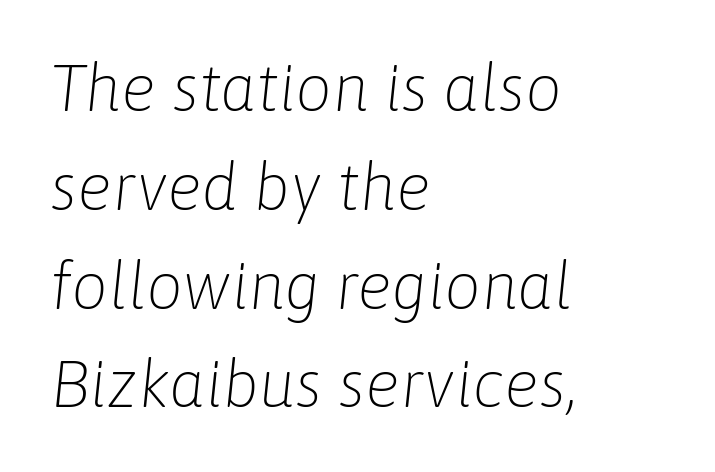
{"italic": "yes", "lean": "right", "slant_degrees": 6, "bold": "no", "weight": "light", "width": "normal", "stroke_contrast": "low", "x_height": "medium", "monospaced": "no", "underline": "no", "align": "left", "line_spacing": "normal", "line_spacing_ratio": 1.52, "letter_spacing": "normal", "letter_spacing_em": 0.0, "glyph_px": 65}
